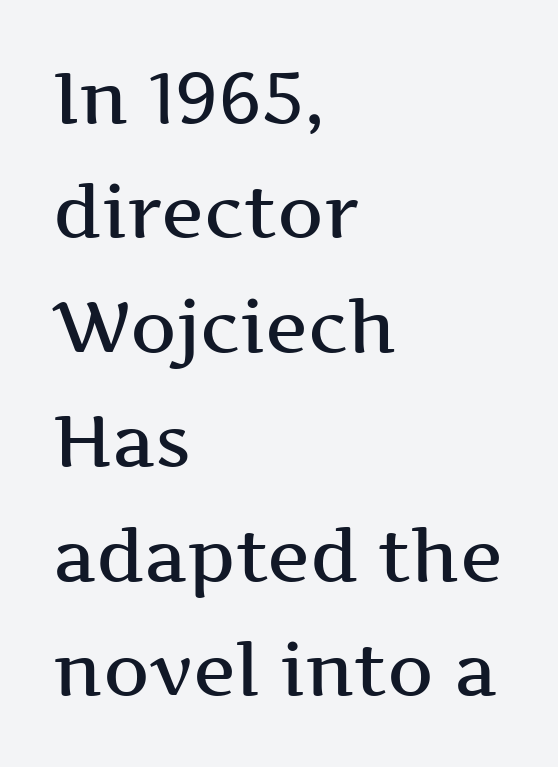
Successive baselines arrive at the customary interval. Every stem runs plumb, perpendicular to the baseline. These lines are composed in type with serifs. Casual observation: everything's shoved over to the left. Each letter keeps its own natural width here, so spacing adapts to shape. The strokes are fattened partway — semibold, not bold.
